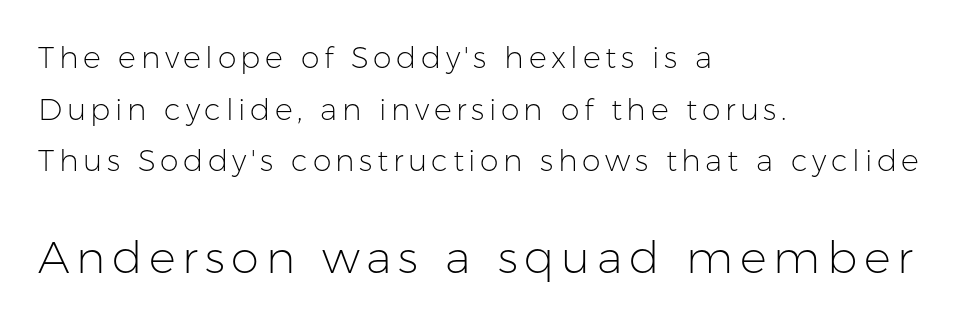
{"serif": "no", "italic": "no", "bold": "no", "weight": "light", "width": "normal", "stroke_contrast": "low", "x_height": "medium", "monospaced": "no", "underline": "no", "align": "left", "line_spacing_ratio": 1.72, "larger_block": "second", "size_ratio": 1.5, "glyph_px": 45}
